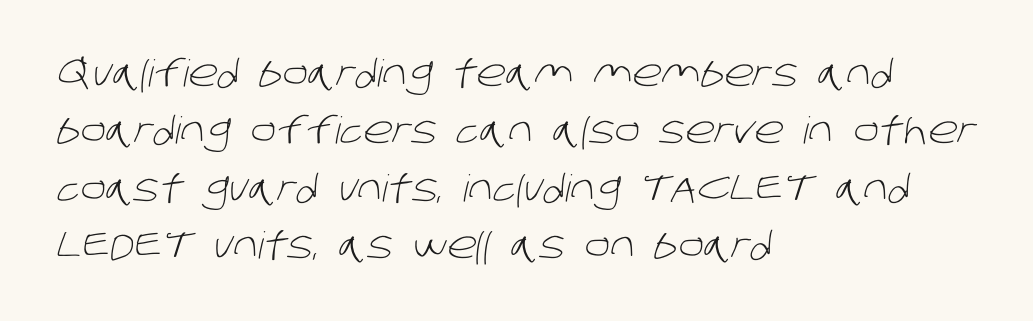
Q: Is the text bold? A: No.
Q: Is the typeface a serif or a sans-serif typeface? A: Sans-serif.
Q: Is the text underlined? A: No.
Q: How is the paragraph aligned? A: Left-aligned.
Q: Is the spacing between letters normal or unusually wide? A: Normal.
Q: Is the spacing between lines tight, normal or loose? A: Normal.
Q: Width (condensed, normal, or wide)? A: Normal.
Q: Stroke contrast? A: Low.
Q: x-height? A: Large.
Q: Monospaced? A: No.
